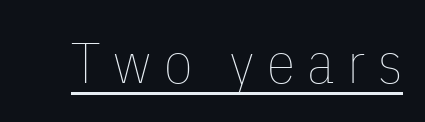
{"italic": "no", "bold": "no", "weight": "thin", "width": "condensed", "stroke_contrast": "low", "x_height": "medium", "monospaced": "no", "underline": "yes", "letter_spacing": "wide", "letter_spacing_em": 0.22, "glyph_px": 58}
